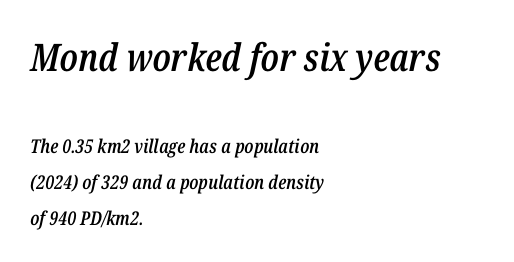
The image shows 38 px semibold, condensed type, italic (leaning right); set left-aligned, line spacing 1.89x, normal letter spacing, not underlined; the first (top) block is 2.0x larger; low stroke contrast and a medium x-height.
